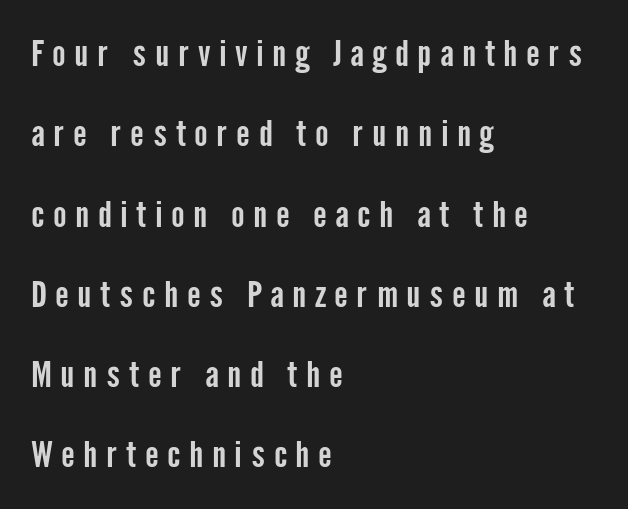
Do the characters align in a grid? No, the font is proportional. Tracking value appears strongly positive — letters spread wide. A clean baseline with only descenders dipping below it. The compositor pushed each line to the left boundary. Is this a sans? Yes — the strokes have no serifs.
